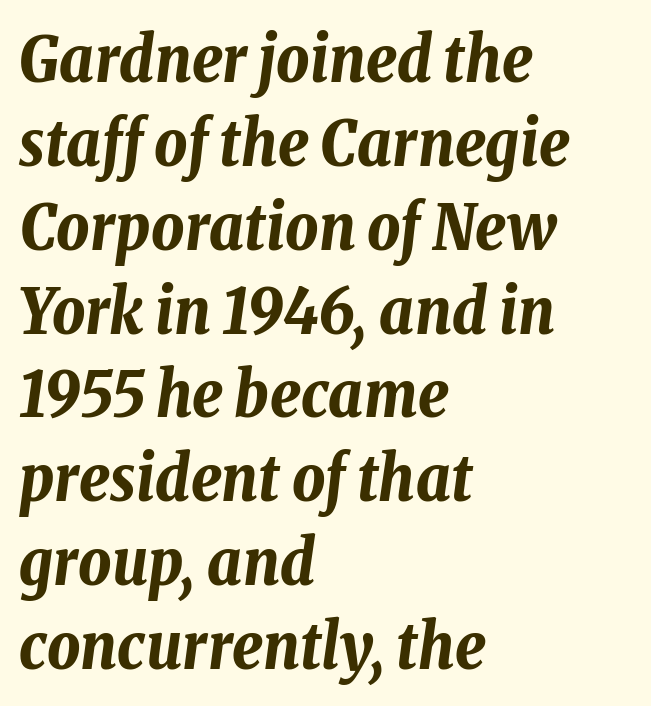
The image shows 64 px bold, condensed type, italic (leaning right); set left-aligned, normal line spacing (1.31x), normal letter spacing, not underlined; low stroke contrast and a medium x-height.
